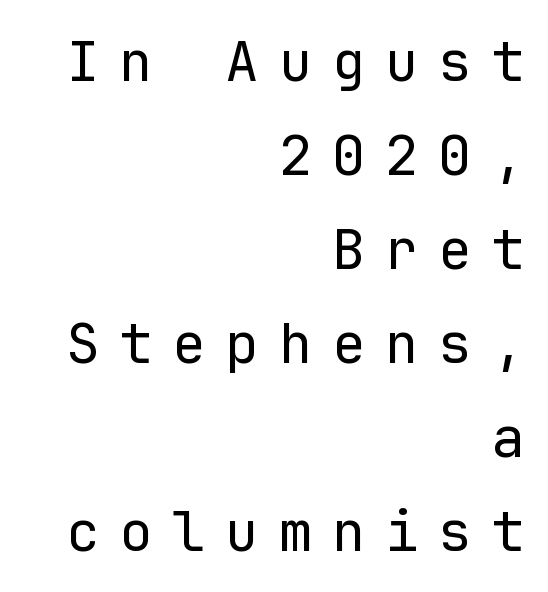
All the whitespace from short lines collects on the left. Italic: no, the glyphs are upright roman. Observe the wide spacing: letters keep a clear distance from each other. The specimen omits any rule beneath the text block's lines. The face used here is monospaced, like something from a code editor.
